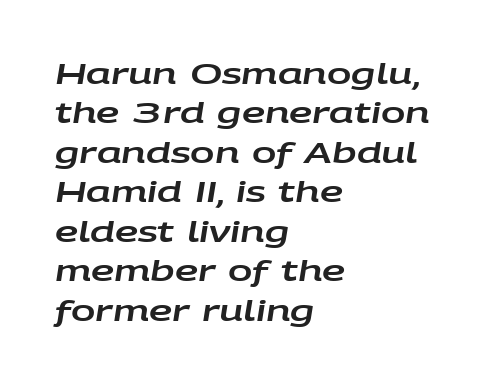
Q: Is the text italic (slanted)? A: Yes, it leans right by about 9 degrees.
Q: Is the text underlined? A: No.
Q: How is the paragraph aligned? A: Left-aligned.
Q: Is the spacing between letters normal or unusually wide? A: Normal.
Q: Is the spacing between lines tight, normal or loose? A: Normal.
Q: Width (condensed, normal, or wide)? A: Wide.
Q: Stroke contrast? A: Low.
Q: x-height? A: Large.
Q: Monospaced? A: No.
